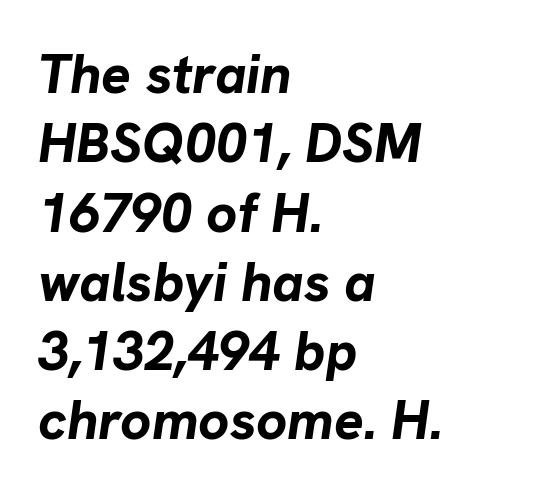
{"italic": "yes", "lean": "right", "slant_degrees": 8, "bold": "yes", "weight": "bold", "width": "normal", "stroke_contrast": "low", "x_height": "medium", "monospaced": "no", "underline": "no", "align": "left", "line_spacing": "normal", "line_spacing_ratio": 1.26, "letter_spacing": "normal", "letter_spacing_em": 0.0, "glyph_px": 55}
